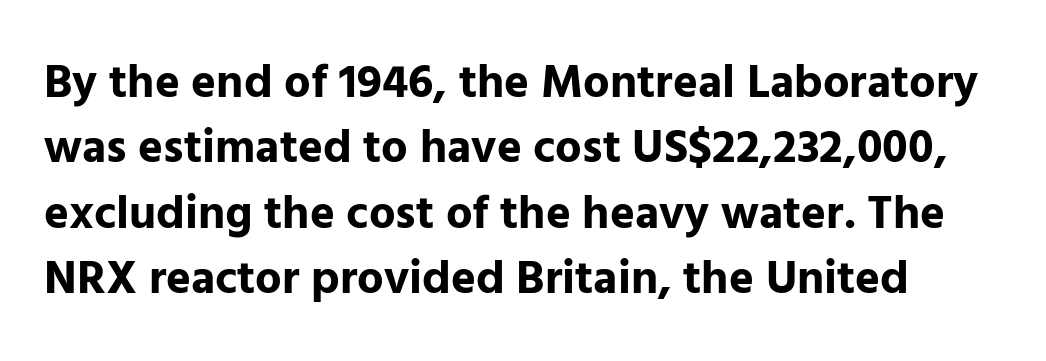
Q: Is the text bold? A: Yes.
Q: Is the text italic (slanted)? A: No, it is upright.
Q: Is the typeface a serif or a sans-serif typeface? A: Sans-serif.
Q: Is the text underlined? A: No.
Q: Is the spacing between letters normal or unusually wide? A: Normal.
Q: Is the spacing between lines tight, normal or loose? A: Normal.
Q: Width (condensed, normal, or wide)? A: Normal.
Q: Stroke contrast? A: Low.
Q: x-height? A: Medium.
Q: Monospaced? A: No.
